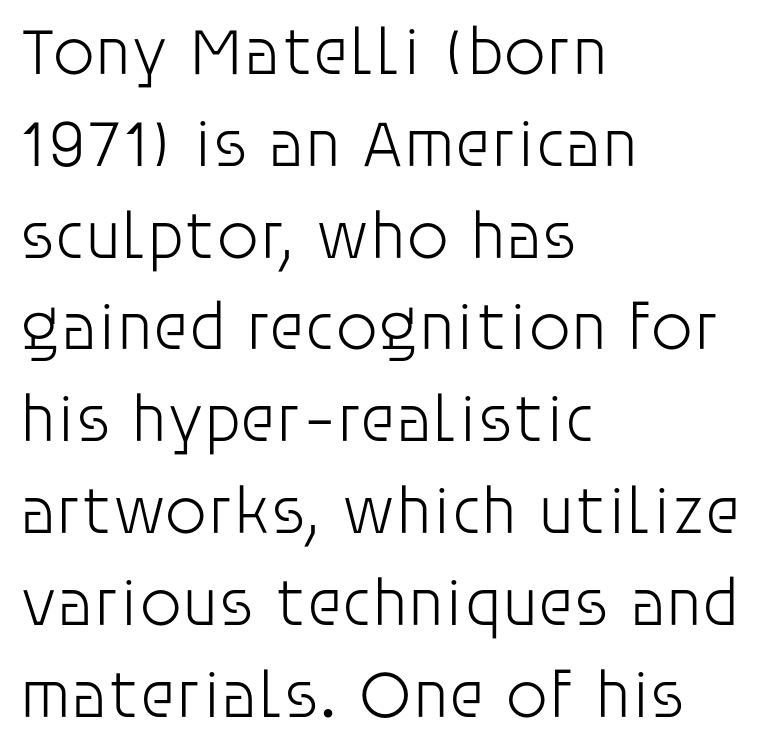
{"serif": "no", "italic": "no", "bold": "no", "weight": "light", "width": "normal", "stroke_contrast": "low", "x_height": "large", "monospaced": "no", "underline": "no", "align": "left", "line_spacing": "normal", "line_spacing_ratio": 1.37, "letter_spacing": "normal", "letter_spacing_em": 0.0, "glyph_px": 67}
